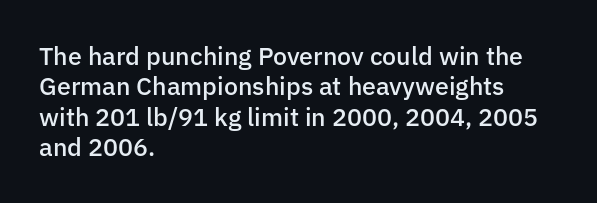
{"italic": "no", "bold": "semi", "underline": "no", "align": "left", "line_spacing_ratio": 1.22, "letter_spacing": "normal", "letter_spacing_em": 0.0, "glyph_px": 25}
